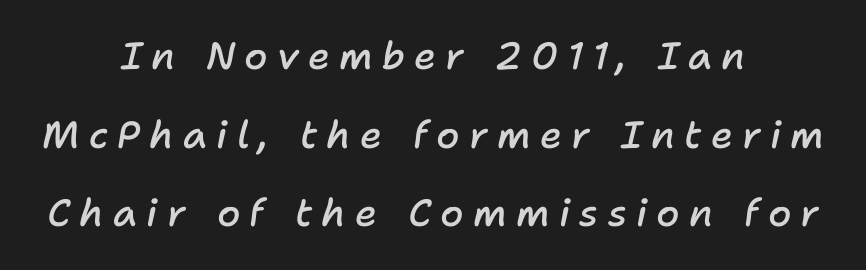
Beneath every word, the page is bare. Honestly, the rows look like they've been pulled way apart. You can tell it's italic because the verticals aren't actually vertical. Varying glyph widths throughout — classic text-font behaviour. Every letter is mildly thick-stroked: semibold rather than bold.
